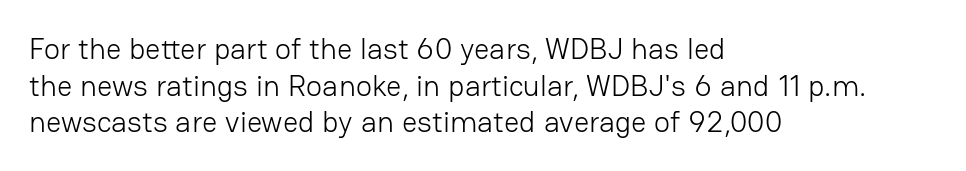
The image shows 30 px light sans-serif type, upright; set left-aligned, line spacing 1.22x, normal letter spacing, not underlined; low stroke contrast and a medium x-height.
